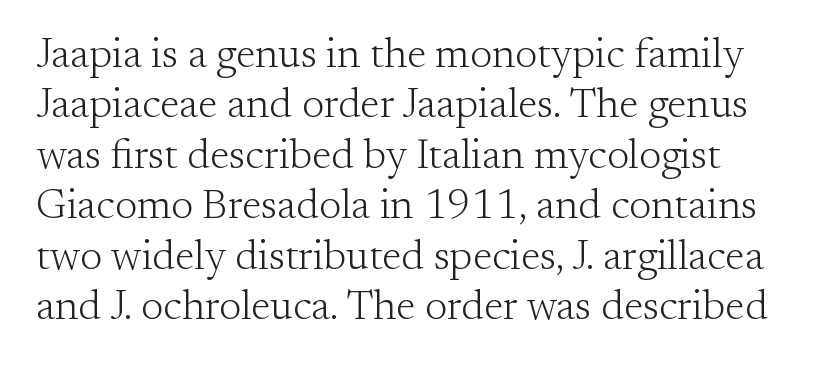
Spacing verdict: proportional, widths tailored to each character. The words here are not underlined. The paragraph has a hard left edge and a soft right edge. Caption: standard tracking, unaltered.
